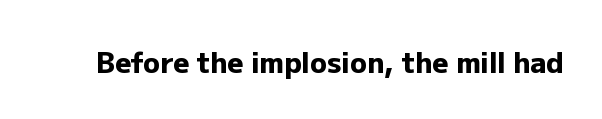
Q: Is the text bold? A: Yes.
Q: Is the text italic (slanted)? A: No, it is upright.
Q: Is the typeface a serif or a sans-serif typeface? A: Sans-serif.
Q: Is the text underlined? A: No.
Q: Is the spacing between letters normal or unusually wide? A: Normal.
Q: Width (condensed, normal, or wide)? A: Normal.
Q: Stroke contrast? A: Low.
Q: x-height? A: Medium.
Q: Monospaced? A: No.
